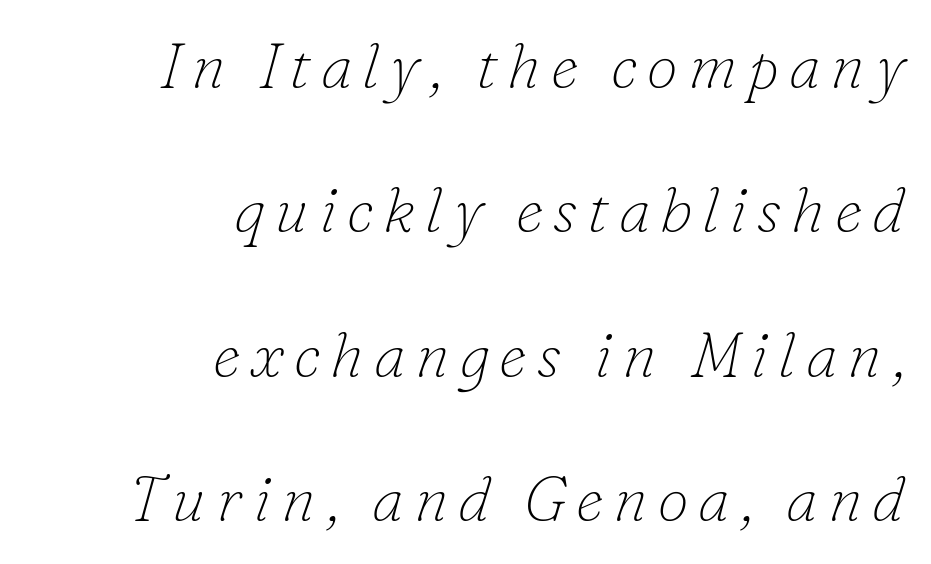
The image shows 63 px thin serif type, italic (leaning right); set right-aligned, loose line spacing (2.29x), not underlined; low stroke contrast and a small x-height.
